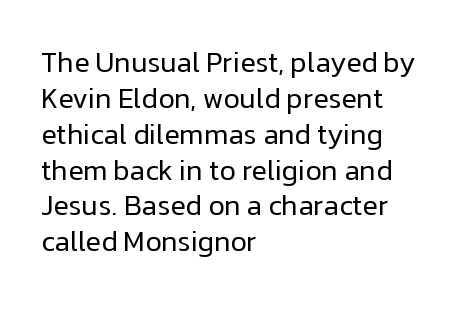
{"serif": "no", "italic": "no", "bold": "no", "weight": "regular", "width": "normal", "stroke_contrast": "low", "x_height": "medium", "monospaced": "no", "underline": "no", "align": "left", "line_spacing": "normal", "line_spacing_ratio": 1.28, "letter_spacing": "normal", "letter_spacing_em": 0.0, "glyph_px": 28}
